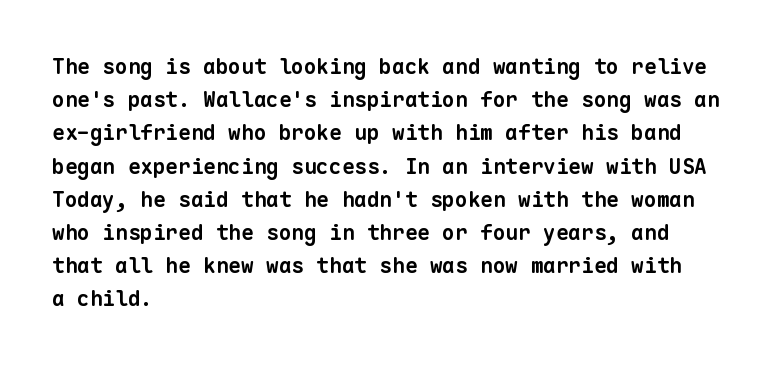
Heavy-handed strokes throughout: this text is bold. Decoration check: the copy has no underline. Leftover space on each line is placed entirely after the last word. What's the leading like? Ordinary, nothing unusual. Each word holds together tightly as a unit, with standard inter-letter gaps.
